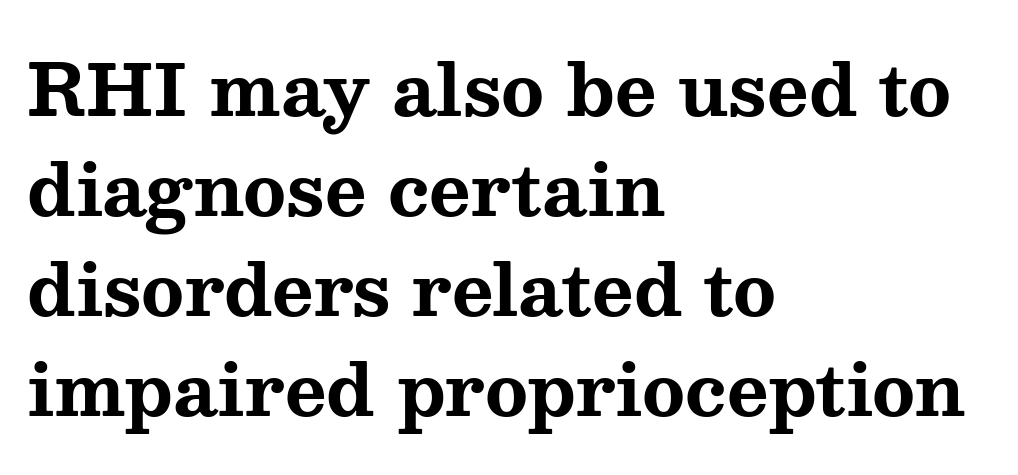
{"serif": "yes", "italic": "no", "bold": "yes", "weight": "bold", "width": "wide", "stroke_contrast": "medium", "x_height": "medium", "monospaced": "no", "underline": "no", "align": "left", "line_spacing": "normal", "line_spacing_ratio": 1.41, "letter_spacing": "normal", "letter_spacing_em": 0.0, "glyph_px": 71}
